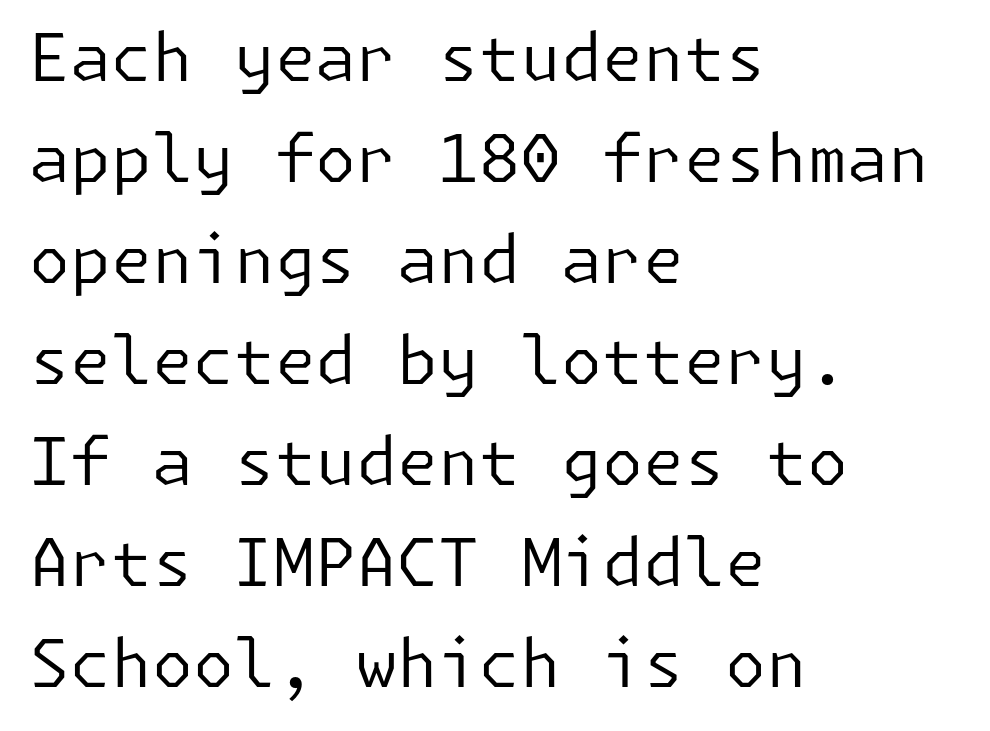
The gap between lines stays unmarked. Stroke thickness stays within the range of a standard reading face or lighter. Look at the tracking — it's just the regular setting, nothing added. A typesetter would call this leading conventional body-copy spacing. Nope, no serifs anywhere on these letters. Notice how the stems are strictly vertical — no italics here.
